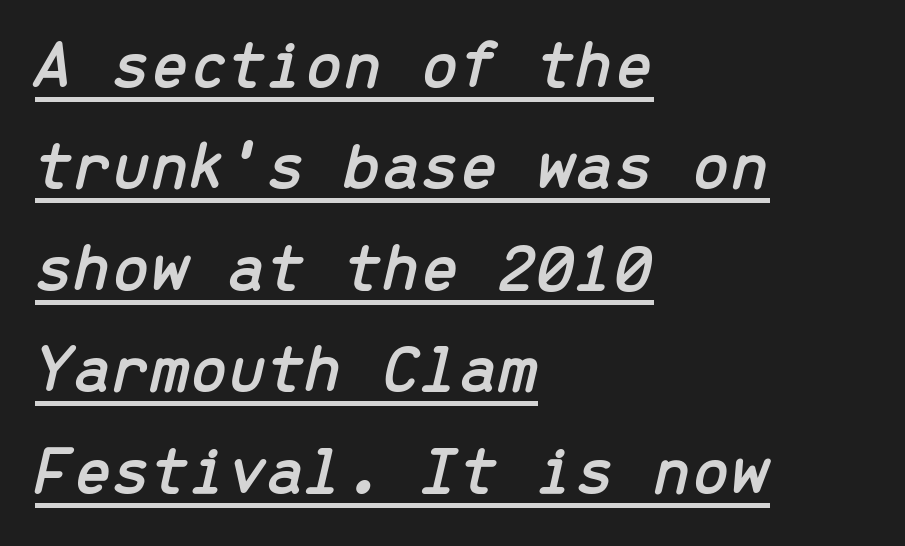
Every character sits at an angle, as italics do. This sample has the even, mechanical cadence of fixed-width lettering. Quick note: underline on. The setting favours the left margin, as ordinary paragraphs usually do.
